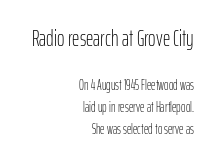
The image shows 23 px text type, upright; set right-aligned, normal line spacing (1.59x), normal letter spacing, not underlined; the first (top) block is 1.64x larger.
